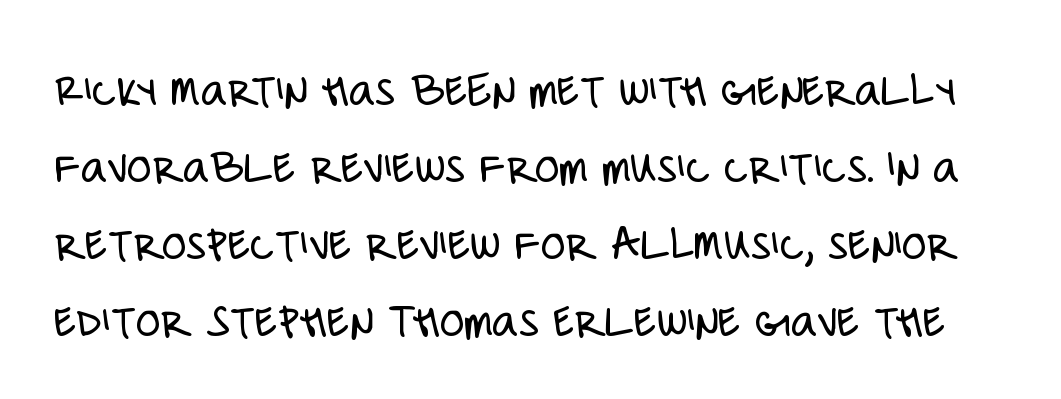
Characters follow at the spacing the type designer built in. Character widths vary here, with narrow letters taking less room than wide ones. Observe the absence of serifs on each vertical stroke in this sample. A typesetter would call this leading conventional body-copy spacing. The zone under the glyphs is completely vacant.
